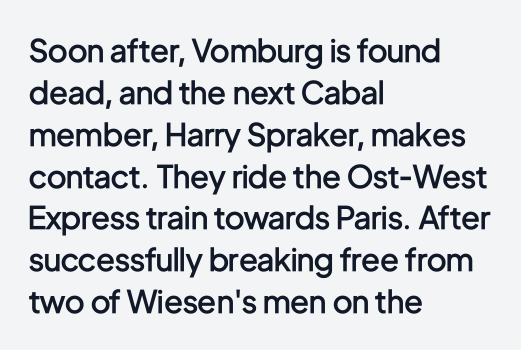
Q: Is the text bold? A: Semi-bold.
Q: Is the text italic (slanted)? A: No, it is upright.
Q: Is the typeface a serif or a sans-serif typeface? A: Sans-serif.
Q: Is the text underlined? A: No.
Q: How is the paragraph aligned? A: Left-aligned.
Q: Is the spacing between letters normal or unusually wide? A: Normal.
Q: Is the spacing between lines tight, normal or loose? A: Normal.
Q: Width (condensed, normal, or wide)? A: Condensed.
Q: Stroke contrast? A: Low.
Q: x-height? A: Medium.
Q: Monospaced? A: No.
